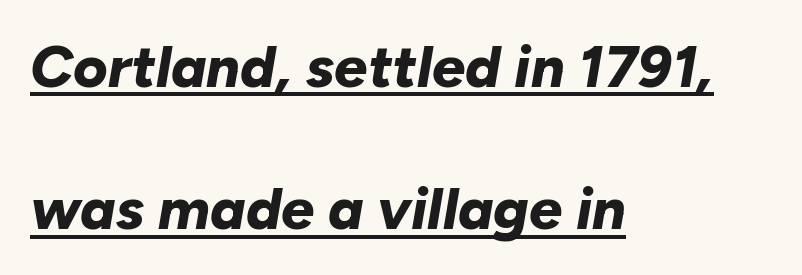
Q: Is the text bold? A: Yes.
Q: Is the text italic (slanted)? A: Yes, it leans right by about 10 degrees.
Q: Is the text underlined? A: Yes.
Q: How is the paragraph aligned? A: Left-aligned.
Q: Is the spacing between letters normal or unusually wide? A: Normal.
Q: Is the spacing between lines tight, normal or loose? A: Loose.
Q: Width (condensed, normal, or wide)? A: Normal.
Q: Stroke contrast? A: Low.
Q: x-height? A: Medium.
Q: Monospaced? A: No.
